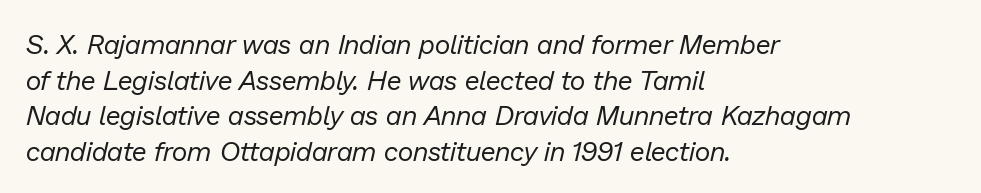
Q: Is the text bold? A: No.
Q: Is the text italic (slanted)? A: Yes, it leans right by about 13 degrees.
Q: Is the text underlined? A: No.
Q: How is the paragraph aligned? A: Left-aligned.
Q: Is the spacing between letters normal or unusually wide? A: Normal.
Q: Is the spacing between lines tight, normal or loose? A: Normal.
